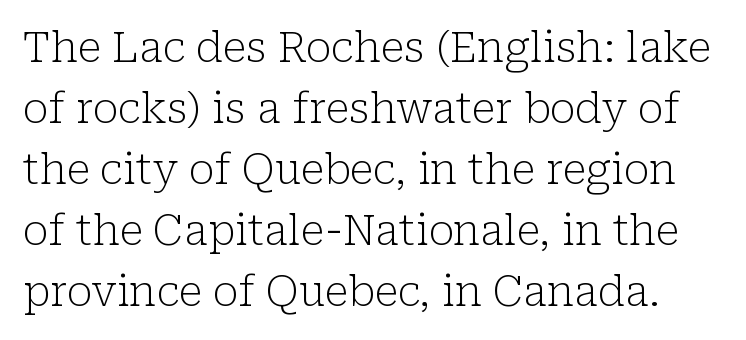
The image shows 42 px light serif type, upright; set normal line spacing (1.45x), normal letter spacing, not underlined; low stroke contrast and a medium x-height.
